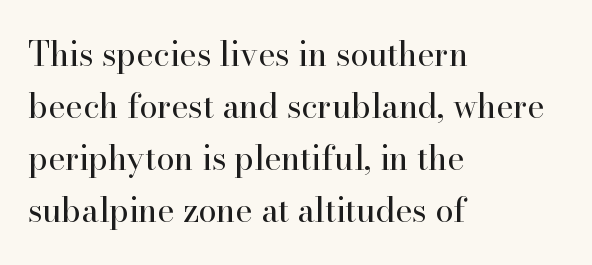
{"serif": "yes", "italic": "no", "bold": "no", "weight": "regular", "width": "normal", "stroke_contrast": "high", "x_height": "small", "monospaced": "no", "underline": "no", "align": "left", "line_spacing": "normal", "line_spacing_ratio": 1.58, "letter_spacing": "normal", "letter_spacing_em": 0.0, "glyph_px": 33}
